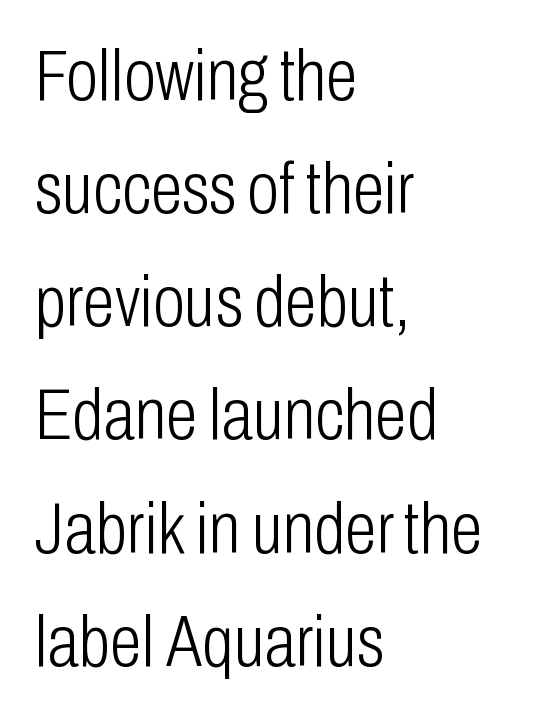
Q: Is the text bold? A: No.
Q: Is the text italic (slanted)? A: No, it is upright.
Q: Is the typeface a serif or a sans-serif typeface? A: Sans-serif.
Q: Is the text underlined? A: No.
Q: How is the paragraph aligned? A: Left-aligned.
Q: Is the spacing between letters normal or unusually wide? A: Normal.
Q: Is the spacing between lines tight, normal or loose? A: Normal.
Q: Width (condensed, normal, or wide)? A: Condensed.
Q: Stroke contrast? A: Low.
Q: x-height? A: Medium.
Q: Monospaced? A: No.
